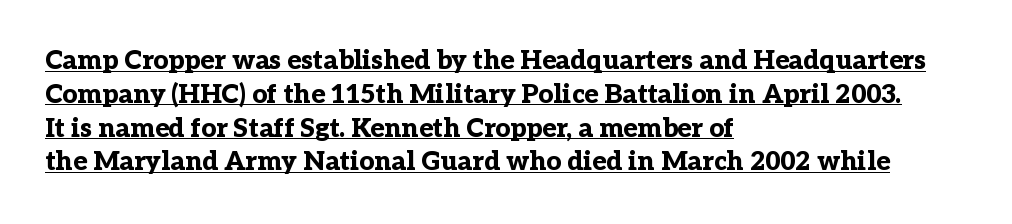
Q: Is the text bold? A: Yes.
Q: Is the text italic (slanted)? A: No, it is upright.
Q: Is the text underlined? A: Yes.
Q: How is the paragraph aligned? A: Left-aligned.
Q: Is the spacing between letters normal or unusually wide? A: Normal.
Q: Is the spacing between lines tight, normal or loose? A: Normal.
